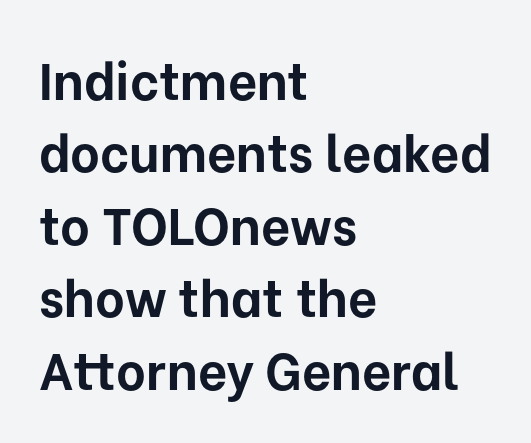
Does the weight exceed regular? Yes, all the way to bold. Proportional: the letters do not fall into vertical columns. Vertical strokes here are truly vertical. The horizontal fit of the characters is conventional and even. Vertical spacing — default.
